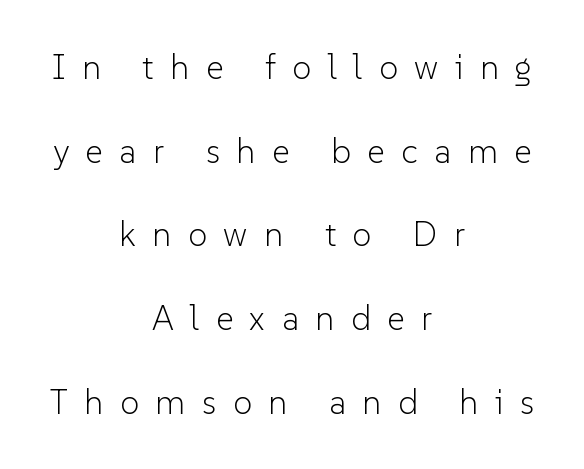
The gap between lines stays unmarked. Where is the straight margin? There isn't one; the lines are centered. Does the lettering tilt? It doesn't — this is upright. Nothing heavy about these letters — not bold at all. Unlike a traditional serif, this face leaves its strokes unadorned. The face used here is rendered with a markedly widened letterfit.
